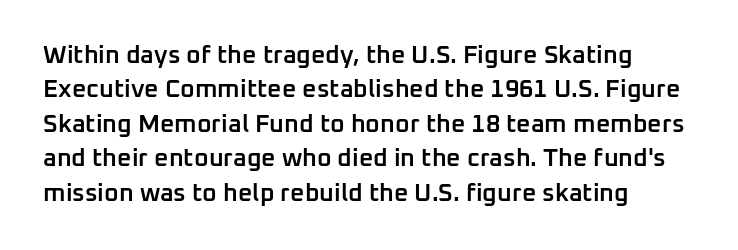
{"italic": "no", "bold": "semi", "underline": "no", "align": "left", "line_spacing": "normal", "line_spacing_ratio": 1.38, "letter_spacing": "normal", "letter_spacing_em": 0.0, "glyph_px": 25}
